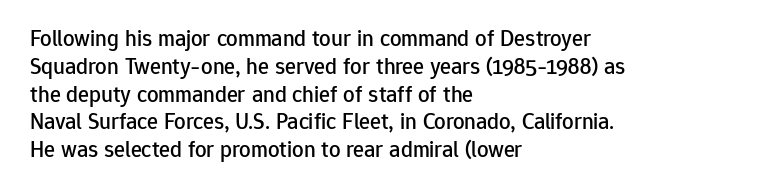
The image shows 23 px text type, upright; set left-aligned, line spacing 1.21x, normal letter spacing, not underlined.
